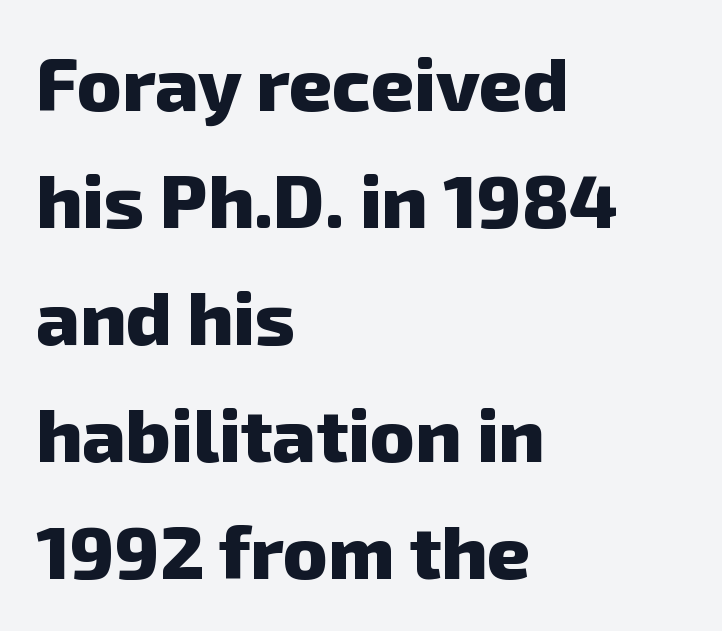
The image shows 75 px heavy sans-serif type; set left-aligned, normal line spacing (1.56x), normal letter spacing, not underlined; low stroke contrast and a medium x-height.
